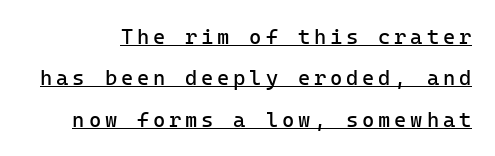
Weight: not bold — regular or lighter. The font's upright variant was chosen for this text. The passage shown stacks its lines with a broad gap. The lettering is marked with a stroke running underneath it.
